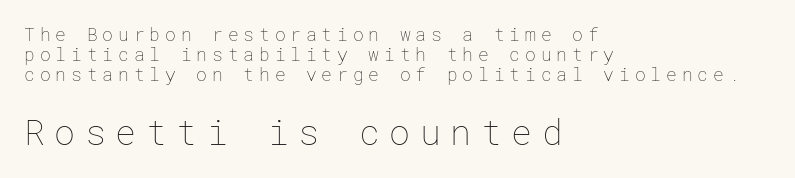
Upright lettering throughout. The area under the type is left untouched. Scale increases going downward across the two blocks. Whoever set this chose condensed vertical rhythm over breathing room. The face looks like a standard text weight, possibly lighter. The rag falls on the right side of this text block.
